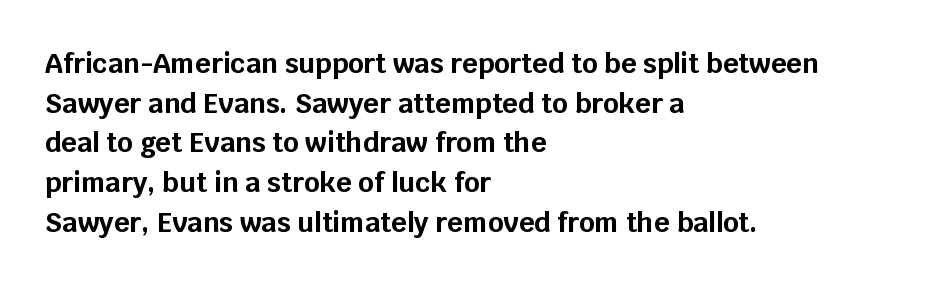
Q: Is the text bold? A: Yes.
Q: Is the text italic (slanted)? A: No, it is upright.
Q: Is the text underlined? A: No.
Q: How is the paragraph aligned? A: Left-aligned.
Q: Is the spacing between letters normal or unusually wide? A: Normal.
Q: Is the spacing between lines tight, normal or loose? A: Normal.
